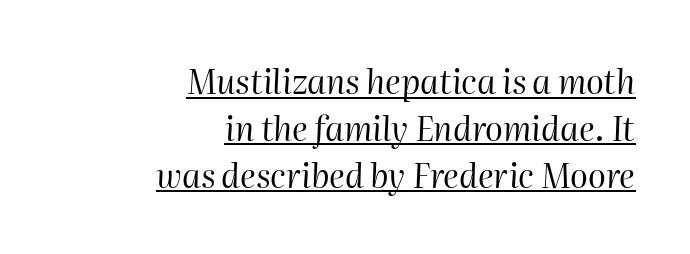
The image shows 33 px regular-weight type, italic (leaning right); set right-aligned, normal line spacing (1.42x), normal letter spacing, underlined; high stroke contrast and a medium x-height.
